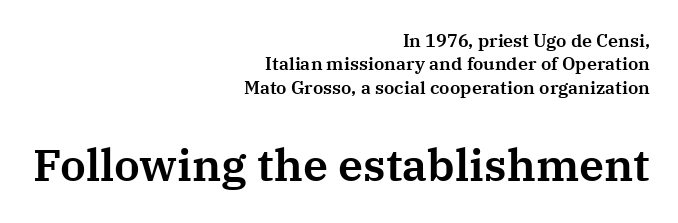
This block has exactly the height ordinary leading produces. Looks like regular typesetting: each glyph gets only the width it needs. Compare the two chunks: the lower has the greater cap height. Spacing between characters is what you'd get straight out of the box.
